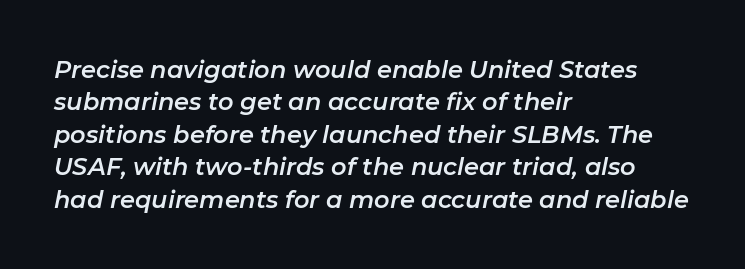
Q: Is the text italic (slanted)? A: Yes, it leans right by about 11 degrees.
Q: Is the text underlined? A: No.
Q: How is the paragraph aligned? A: Left-aligned.
Q: Is the spacing between letters normal or unusually wide? A: Normal.
Q: Is the spacing between lines tight, normal or loose? A: Normal.
